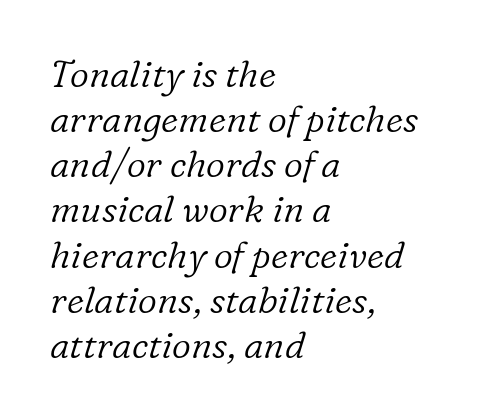
The image shows 37 px light serif type, italic (leaning right); set left-aligned, line spacing 1.22x, normal letter spacing, not underlined; low stroke contrast and a medium x-height.
